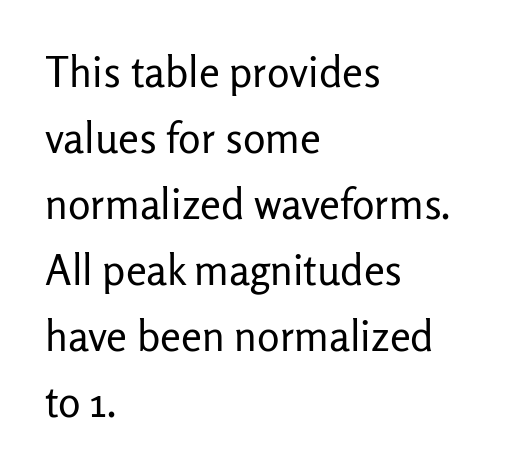
{"serif": "no", "italic": "no", "bold": "no", "weight": "regular", "width": "normal", "stroke_contrast": "low", "x_height": "medium", "monospaced": "no", "underline": "no", "align": "left", "line_spacing": "normal", "line_spacing_ratio": 1.57, "letter_spacing": "normal", "letter_spacing_em": 0.0, "glyph_px": 42}
